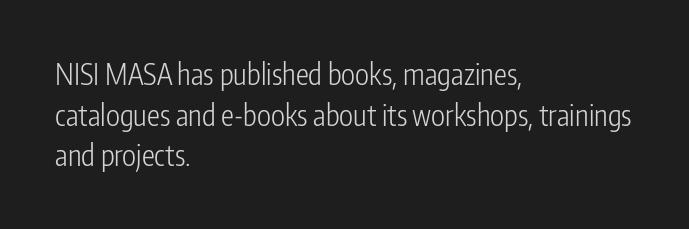
This sample is left-justified, so line endings fall wherever the words run out. On a weight scale, this lands at 450 or below. A typesetter would call this proportional, since set widths differ per character. The lettering holds an erect, upright posture throughout.
